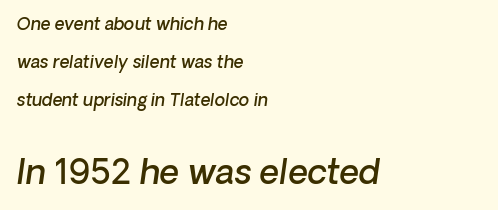
{"italic": "yes", "lean": "right", "slant_degrees": 8, "bold": "semi", "weight": "semibold", "width": "normal", "stroke_contrast": "low", "x_height": "medium", "monospaced": "no", "underline": "no", "align": "left", "line_spacing": "loose", "line_spacing_ratio": 2.23, "letter_spacing": "normal", "letter_spacing_em": 0.0, "larger_block": "second", "size_ratio": 2.0, "glyph_px": 34}
